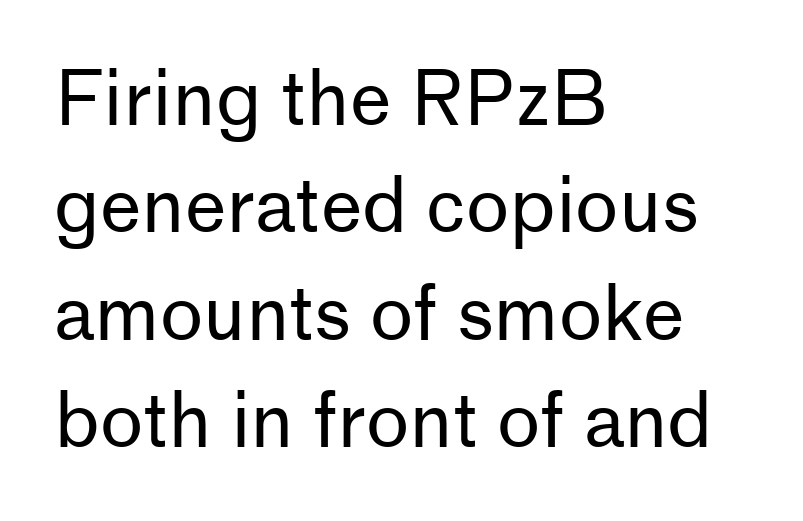
Q: Is the text bold? A: No.
Q: Is the text italic (slanted)? A: No, it is upright.
Q: Is the typeface a serif or a sans-serif typeface? A: Sans-serif.
Q: Is the text underlined? A: No.
Q: How is the paragraph aligned? A: Left-aligned.
Q: Is the spacing between letters normal or unusually wide? A: Normal.
Q: Is the spacing between lines tight, normal or loose? A: Normal.
Q: Width (condensed, normal, or wide)? A: Normal.
Q: Stroke contrast? A: Low.
Q: x-height? A: Medium.
Q: Monospaced? A: No.
